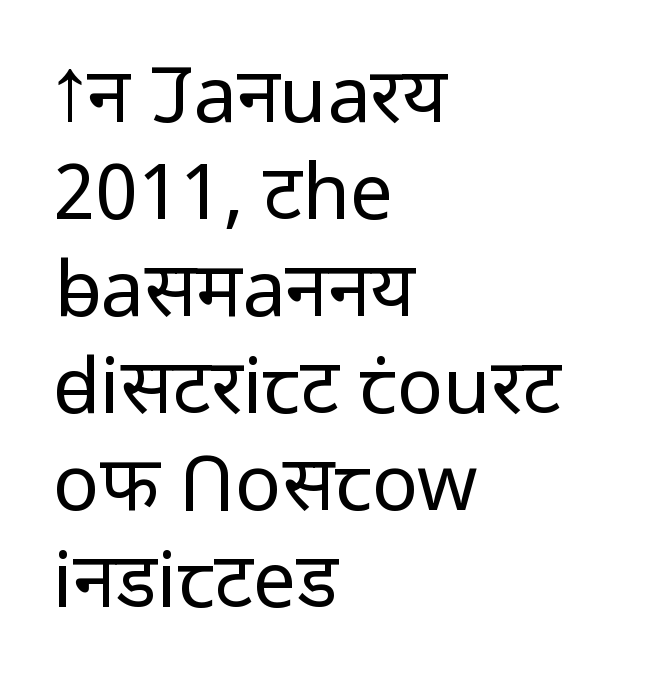
{"serif": "no", "italic": "no", "bold": "no", "weight": "regular", "width": "normal", "stroke_contrast": "low", "x_height": "medium", "monospaced": "no", "underline": "no", "align": "left", "line_spacing": "normal", "line_spacing_ratio": 1.26, "letter_spacing": "normal", "letter_spacing_em": 0.0, "glyph_px": 77}
